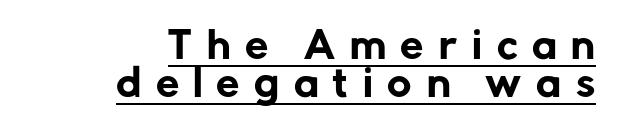
Compared with typical body copy, the letter spacing here is much looser. Check the space under the baseline: a stroke is drawn there. Style check: upright. Character widths vary here, with narrow letters taking less room than wide ones. Does the copy run flush right? Yes — the right margin is perfectly even.
